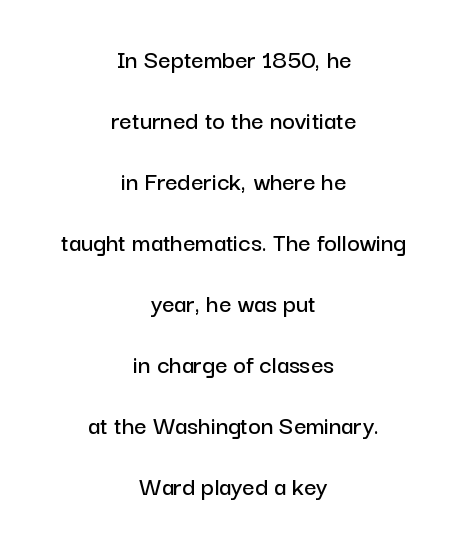
Q: Is the text italic (slanted)? A: No, it is upright.
Q: Is the text underlined? A: No.
Q: How is the paragraph aligned? A: Centered.
Q: Is the spacing between letters normal or unusually wide? A: Normal.
Q: Is the spacing between lines tight, normal or loose? A: Loose.
